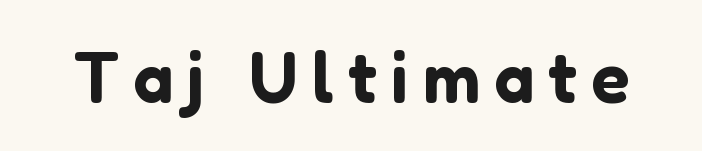
The image shows 71 px sans-serif type, upright; set unusually wide letter spacing (+0.2 em), not underlined; low stroke contrast and a medium x-height.
